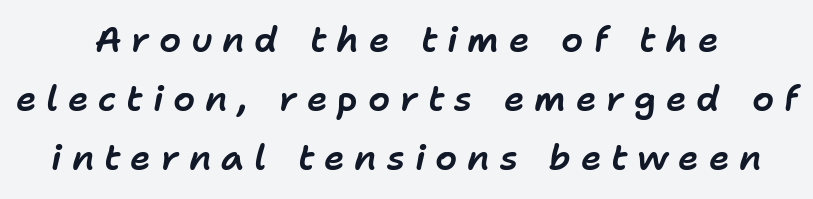
The image shows 35 px text type, italic (leaning right); set centered, normal line spacing (1.69x), unusually wide letter spacing (+0.28 em), not underlined; low stroke contrast and a medium x-height.
